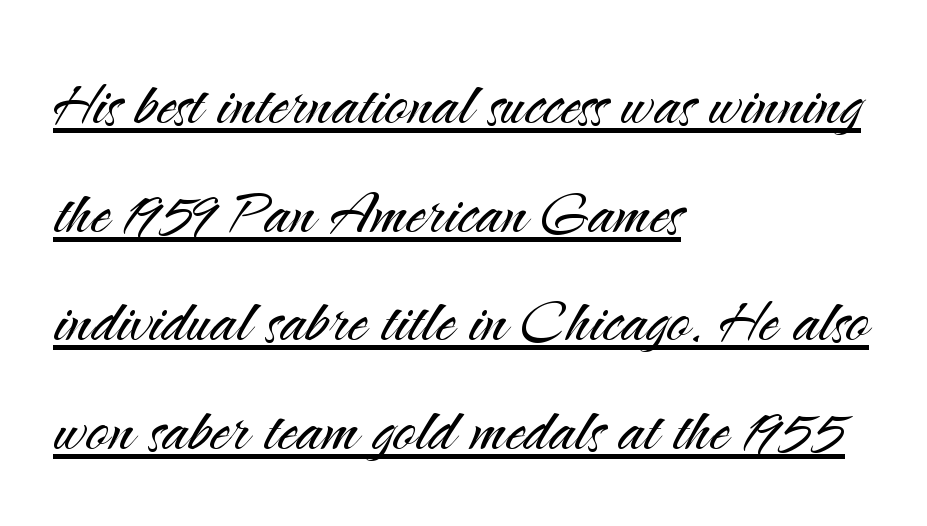
Q: Is the text bold? A: No.
Q: Is the text italic (slanted)? A: Yes.
Q: Is the typeface a serif or a sans-serif typeface? A: Sans-serif.
Q: Is the text underlined? A: Yes.
Q: How is the paragraph aligned? A: Left-aligned.
Q: Is the spacing between letters normal or unusually wide? A: Normal.
Q: Is the spacing between lines tight, normal or loose? A: Normal.
Q: Width (condensed, normal, or wide)? A: Normal.
Q: Stroke contrast? A: Medium.
Q: x-height? A: Small.
Q: Monospaced? A: No.
